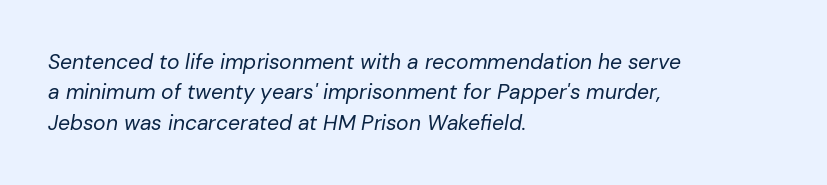
Vertical spacing — default. Line starts are locked; line ends wander. On a weight scale, this lands at 450 or below. Characters follow at the spacing the type designer built in. Posture: slanted. Check the space under the baseline: it is left empty.
